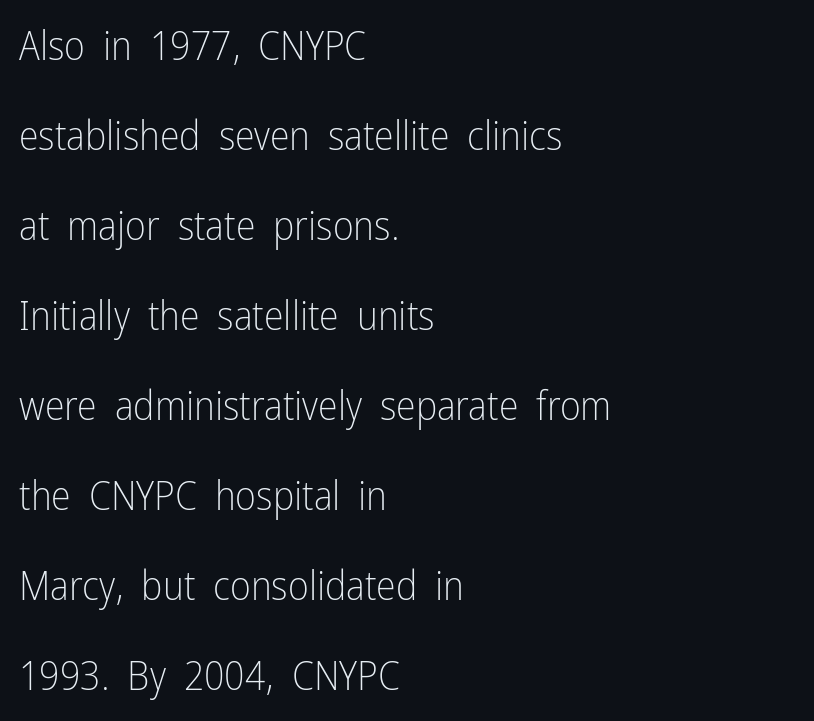
{"serif": "no", "italic": "no", "bold": "no", "weight": "light", "width": "condensed", "stroke_contrast": "low", "x_height": "medium", "monospaced": "no", "underline": "no", "align": "left", "line_spacing": "loose", "line_spacing_ratio": 2.25, "letter_spacing": "normal", "letter_spacing_em": 0.0, "glyph_px": 40}
